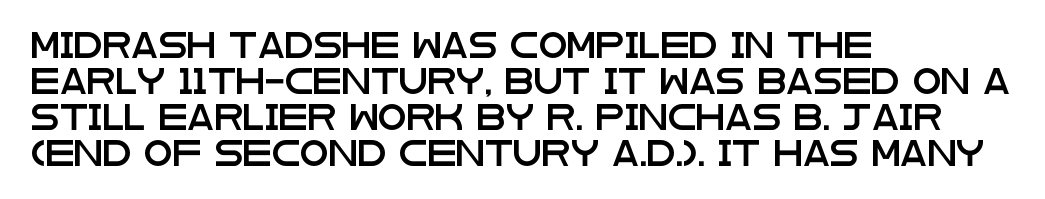
Q: Is the text italic (slanted)? A: No, it is upright.
Q: Is the text underlined? A: No.
Q: How is the paragraph aligned? A: Left-aligned.
Q: Is the spacing between letters normal or unusually wide? A: Normal.
Q: Is the spacing between lines tight, normal or loose? A: Normal.
